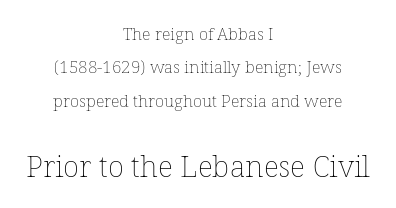
Q: Is the text bold? A: No.
Q: Is the text italic (slanted)? A: No, it is upright.
Q: Is the text underlined? A: No.
Q: How is the paragraph aligned? A: Centered.
Q: Is the spacing between letters normal or unusually wide? A: Normal.
Q: Is the spacing between lines tight, normal or loose? A: Loose.
Q: Which block of text is set in a larger size, the first (top) or the second (bottom)? A: The second (bottom) one.
Q: Width (condensed, normal, or wide)? A: Normal.
Q: Stroke contrast? A: Low.
Q: x-height? A: Medium.
Q: Monospaced? A: No.
